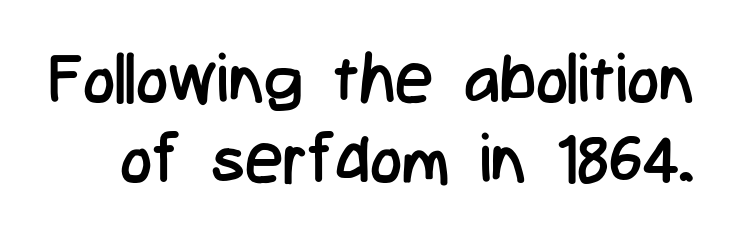
{"serif": "no", "italic": "no", "bold": "no", "weight": "regular", "width": "condensed", "stroke_contrast": "low", "x_height": "medium", "monospaced": "no", "underline": "no", "line_spacing_ratio": 1.17, "letter_spacing": "normal", "letter_spacing_em": 0.0, "glyph_px": 68}
